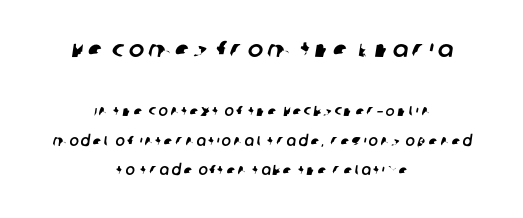
The image shows 23 px text type; set centered, loose line spacing (2.09x), not underlined; the first (top) block is 1.64x larger.
